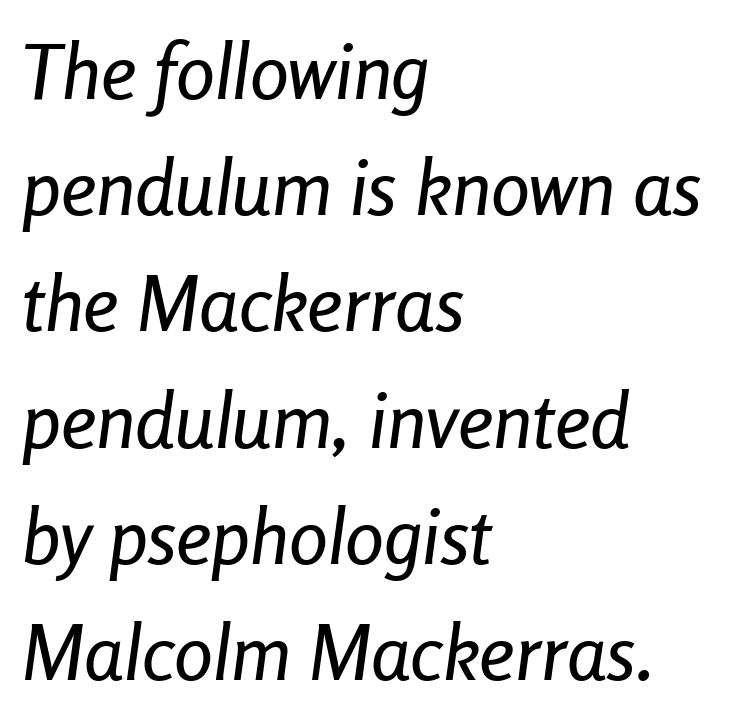
Q: Is the text italic (slanted)? A: Yes, it leans right by about 8 degrees.
Q: Is the text underlined? A: No.
Q: How is the paragraph aligned? A: Left-aligned.
Q: Is the spacing between letters normal or unusually wide? A: Normal.
Q: Is the spacing between lines tight, normal or loose? A: Normal.
Q: Width (condensed, normal, or wide)? A: Condensed.
Q: Stroke contrast? A: Low.
Q: x-height? A: Medium.
Q: Monospaced? A: No.
